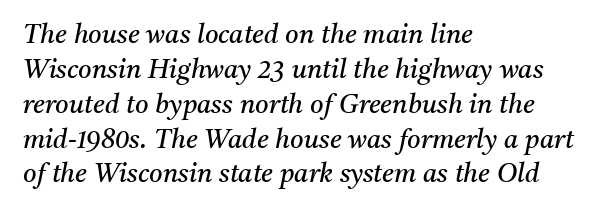
{"italic": "yes", "lean": "right", "slant_degrees": 11, "bold": "no", "underline": "no", "align": "left", "line_spacing": "normal", "line_spacing_ratio": 1.34, "letter_spacing": "normal", "letter_spacing_em": 0.0, "glyph_px": 26}
